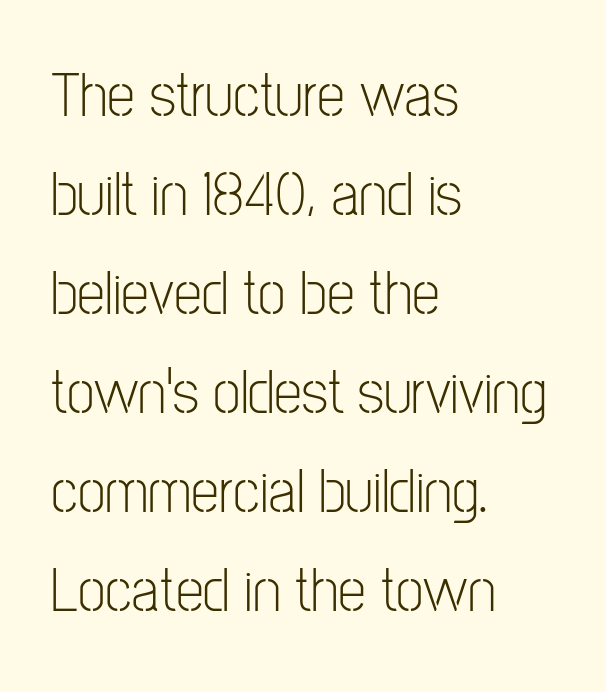
{"serif": "no", "italic": "no", "bold": "no", "weight": "light", "width": "condensed", "stroke_contrast": "low", "x_height": "medium", "monospaced": "no", "underline": "no", "align": "left", "line_spacing": "normal", "line_spacing_ratio": 1.57, "letter_spacing": "normal", "letter_spacing_em": 0.0, "glyph_px": 63}
